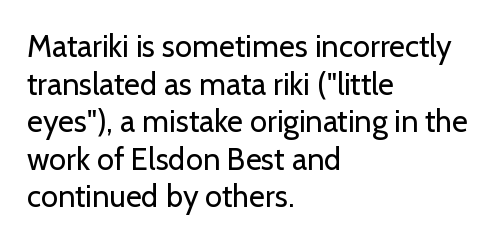
{"serif": "no", "italic": "no", "bold": "no", "weight": "regular", "width": "normal", "stroke_contrast": "low", "x_height": "medium", "monospaced": "no", "underline": "no", "align": "left", "line_spacing_ratio": 1.21, "letter_spacing": "normal", "letter_spacing_em": 0.0, "glyph_px": 31}
